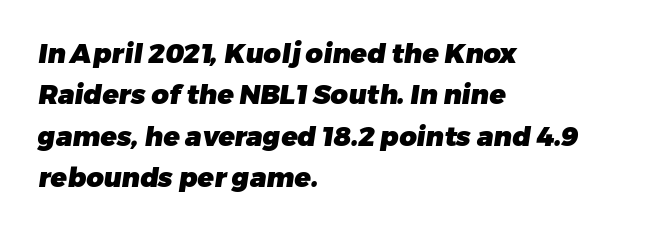
The image shows 27 px bold type; set left-aligned, normal line spacing (1.53x), normal letter spacing, not underlined.
